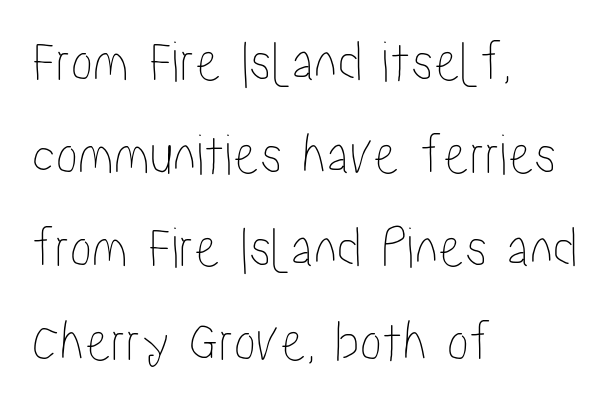
Q: Is the text italic (slanted)? A: No, it is upright.
Q: Is the text underlined? A: No.
Q: How is the paragraph aligned? A: Left-aligned.
Q: Is the spacing between letters normal or unusually wide? A: Normal.
Q: Is the spacing between lines tight, normal or loose? A: Normal.
Q: Width (condensed, normal, or wide)? A: Condensed.
Q: Stroke contrast? A: Low.
Q: x-height? A: Medium.
Q: Monospaced? A: No.
